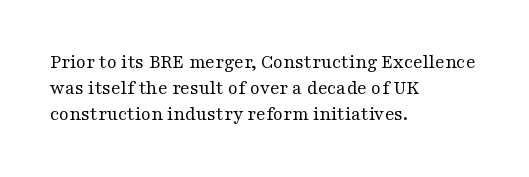
Q: Is the text bold? A: No.
Q: Is the text italic (slanted)? A: No, it is upright.
Q: Is the text underlined? A: No.
Q: How is the paragraph aligned? A: Left-aligned.
Q: Is the spacing between letters normal or unusually wide? A: Normal.
Q: Is the spacing between lines tight, normal or loose? A: Normal.
